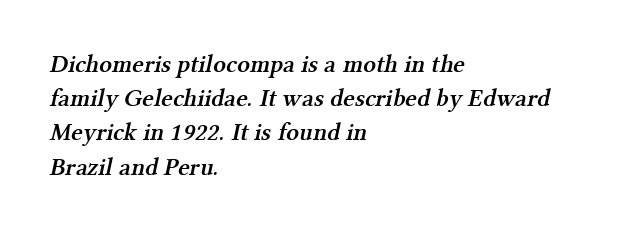
{"bold": "semi", "underline": "no", "align": "left", "line_spacing": "normal", "line_spacing_ratio": 1.37, "letter_spacing": "normal", "letter_spacing_em": 0.0, "glyph_px": 25}
